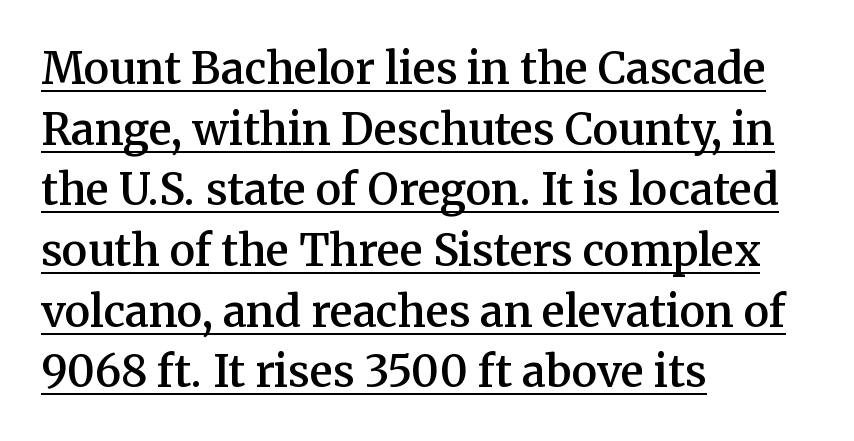
Q: Is the text bold? A: Semi-bold.
Q: Is the text italic (slanted)? A: No, it is upright.
Q: Is the typeface a serif or a sans-serif typeface? A: Serif.
Q: Is the text underlined? A: Yes.
Q: How is the paragraph aligned? A: Left-aligned.
Q: Is the spacing between letters normal or unusually wide? A: Normal.
Q: Is the spacing between lines tight, normal or loose? A: Normal.
Q: Width (condensed, normal, or wide)? A: Normal.
Q: Stroke contrast? A: Medium.
Q: x-height? A: Medium.
Q: Monospaced? A: No.
